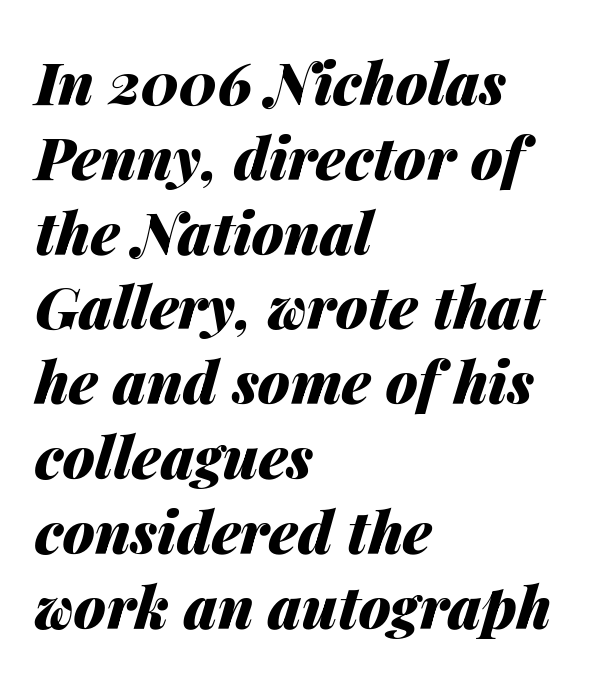
Varying glyph widths throughout — classic text-font behaviour. The compositor pushed each line to the left boundary. The characters look thick and weighty, a clear bold. The letters are slanted; this is an italic face.
